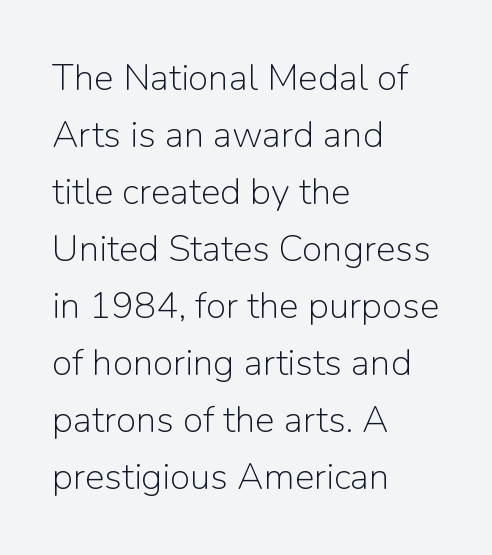
The image shows 37 px light sans-serif type, upright; set left-aligned, normal line spacing (1.54x), normal letter spacing, not underlined; low stroke contrast and a medium x-height.
